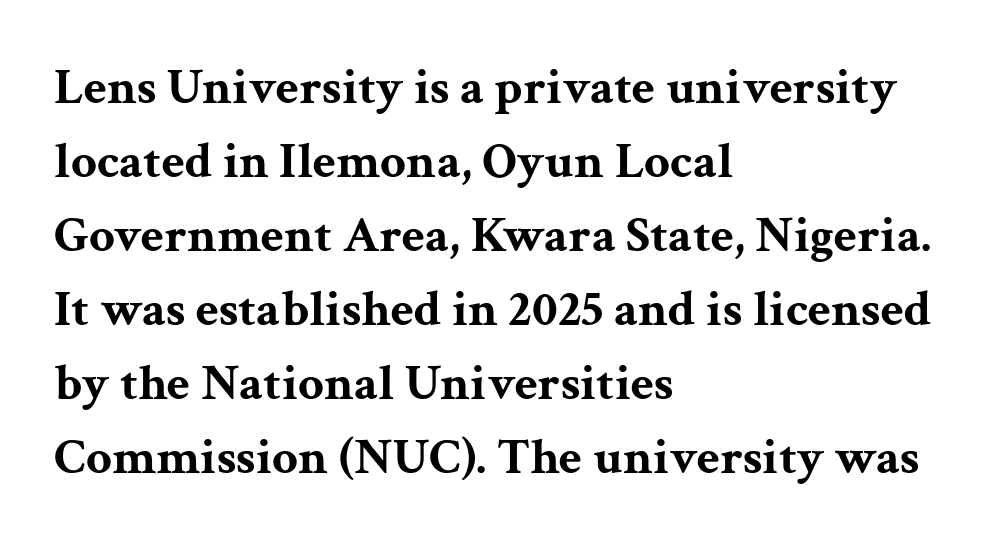
Posture: straight, roman, zero tilt. The glyphs have the mass of a bold cut. Compared with typical paragraphs, the rows here are spaced about the same. The glyphs are unaccompanied by any horizontal stroke below them. The passage shown is typed in a proportional face where columns would drift. The text was rendered using a seriffed face with decorative stroke endings.
